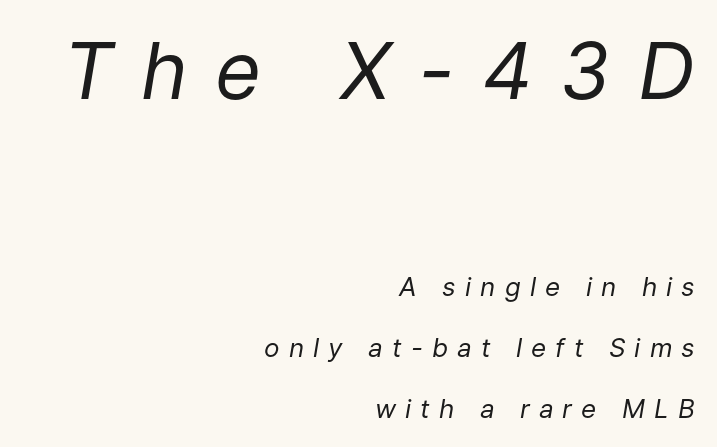
The image shows 79 px regular-weight type, italic (leaning right); set right-aligned, loose line spacing (2.34x), unusually wide letter spacing (+0.35 em), not underlined; the first (top) block is 3.04x larger; low stroke contrast and a medium x-height.
